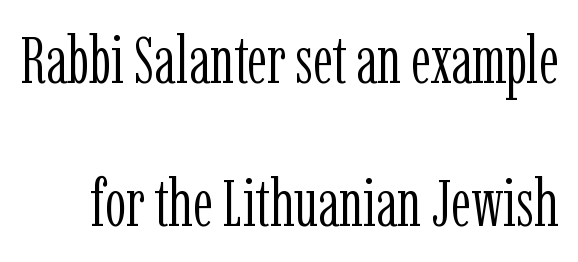
Serif or sans? Serif — the stroke terminals have little feet. Quick note: underline off. This is not heavy type; no bold has been used. You can tell it's not italic because the verticals are truly vertical. Here the glyphs are tracked normally, forming tight word shapes.
